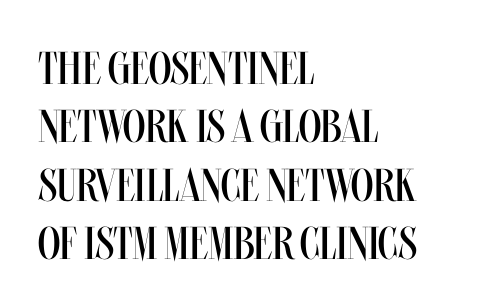
{"italic": "no", "bold": "no", "weight": "regular", "width": "condensed", "stroke_contrast": "medium", "x_height": "large", "monospaced": "no", "underline": "no", "align": "left", "line_spacing": "normal", "line_spacing_ratio": 1.27, "letter_spacing": "normal", "letter_spacing_em": 0.0, "glyph_px": 46}
